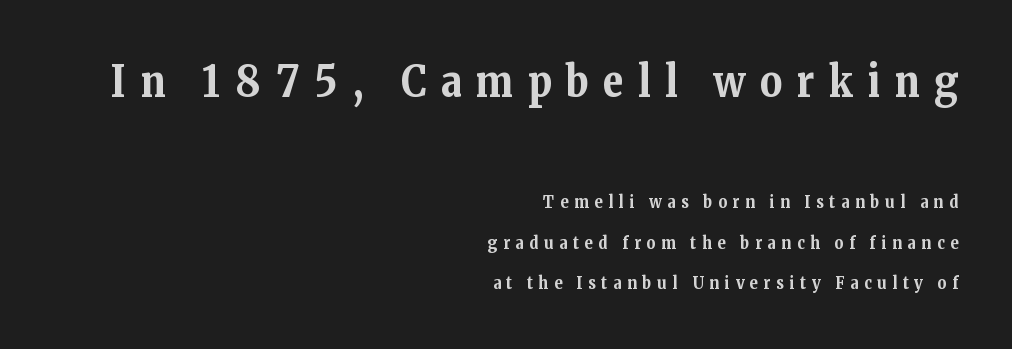
{"serif": "yes", "italic": "no", "bold": "yes", "weight": "bold", "width": "normal", "stroke_contrast": "medium", "x_height": "medium", "monospaced": "no", "underline": "no", "align": "right", "line_spacing": "loose", "line_spacing_ratio": 2.39, "letter_spacing": "wide", "letter_spacing_em": 0.34, "larger_block": "first", "size_ratio": 2.53, "glyph_px": 43}
